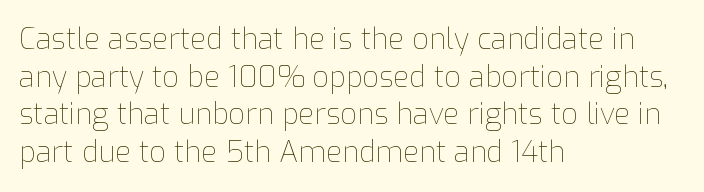
The image shows 29 px thin type, upright; set left-aligned, normal line spacing (1.3x), normal letter spacing, not underlined; low stroke contrast and a medium x-height.
